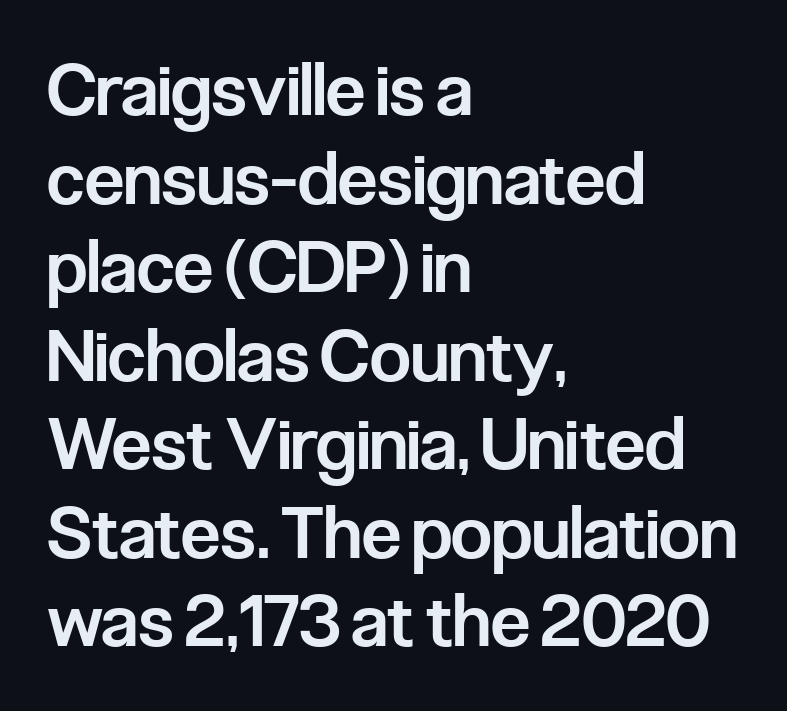
{"serif": "no", "italic": "no", "bold": "semi", "weight": "semibold", "width": "condensed", "stroke_contrast": "low", "x_height": "medium", "monospaced": "no", "underline": "no", "align": "left", "line_spacing_ratio": 1.23, "letter_spacing": "normal", "letter_spacing_em": 0.0, "glyph_px": 72}
